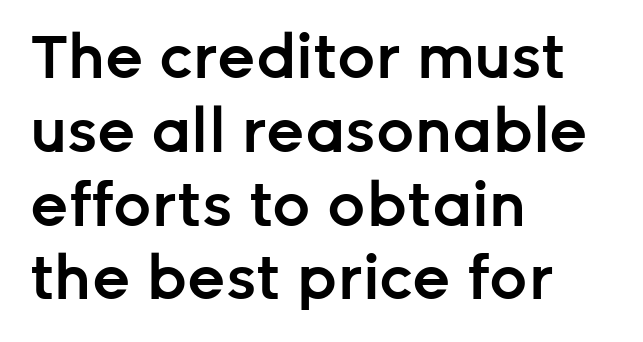
{"serif": "no", "italic": "no", "bold": "semi", "weight": "semibold", "width": "normal", "stroke_contrast": "low", "x_height": "medium", "monospaced": "no", "underline": "no", "align": "left", "line_spacing_ratio": 1.23, "letter_spacing": "normal", "letter_spacing_em": 0.0, "glyph_px": 60}
